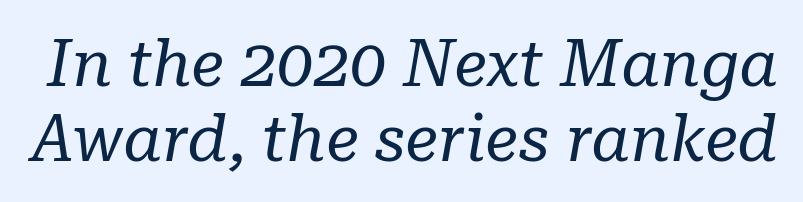
Between one letter and the next there's only the usual sliver of space. Compared with typical paragraphs, the rows here are closer together. This sample has the flowing, uneven cadence of proportional lettering. Weight: regular or lighter. Plain, unruled lines of type. Classification — serif.
